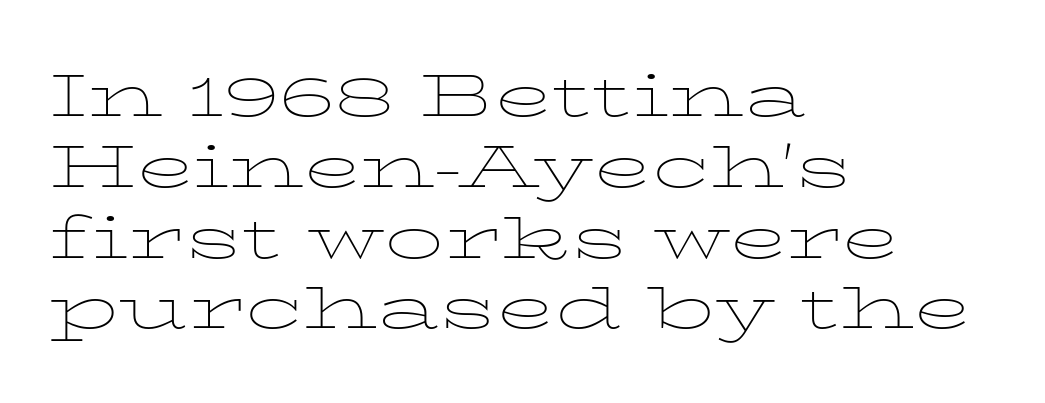
{"serif": "yes", "italic": "no", "bold": "no", "weight": "thin", "width": "wide", "stroke_contrast": "low", "x_height": "medium", "monospaced": "no", "underline": "no", "align": "left", "line_spacing_ratio": 1.2, "letter_spacing": "normal", "letter_spacing_em": 0.0, "glyph_px": 59}
